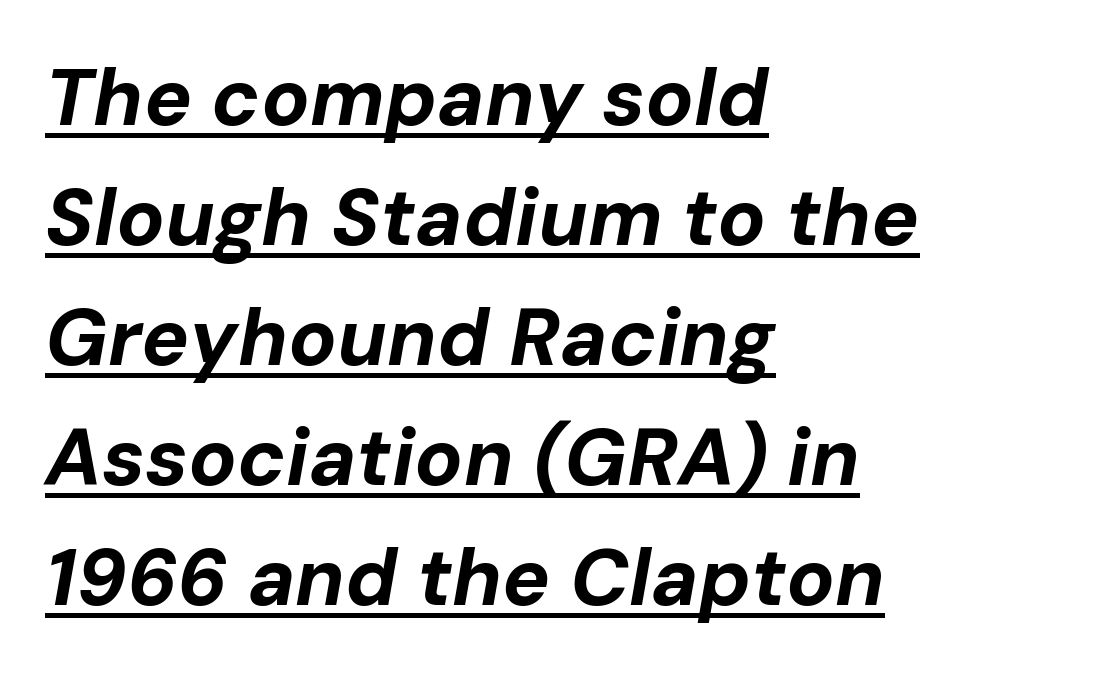
Q: Is the text bold? A: Yes.
Q: Is the text italic (slanted)? A: Yes, it leans right by about 10 degrees.
Q: Is the text underlined? A: Yes.
Q: How is the paragraph aligned? A: Left-aligned.
Q: Is the spacing between letters normal or unusually wide? A: Normal.
Q: Is the spacing between lines tight, normal or loose? A: Normal.
Q: Width (condensed, normal, or wide)? A: Normal.
Q: Stroke contrast? A: Low.
Q: x-height? A: Medium.
Q: Monospaced? A: No.
